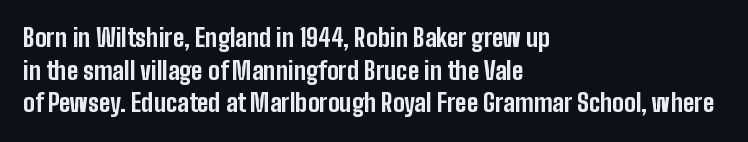
The rendering uses a moderate line-height, typical for paragraphs. The typography opts for an upright posture over an oblique one. Each word holds together tightly as a unit, with standard inter-letter gaps. Left-aligned paragraph, ragged on the right. The sample has been set heavy, in full bold. The string is rendered with underlining switched off.
